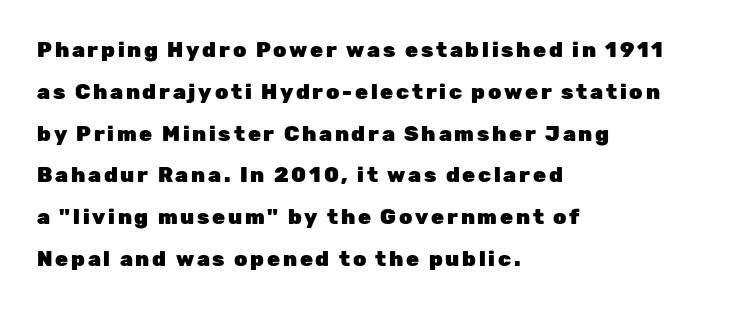
{"italic": "no", "bold": "yes", "underline": "no", "align": "left", "line_spacing": "loose", "line_spacing_ratio": 1.99, "glyph_px": 21}
